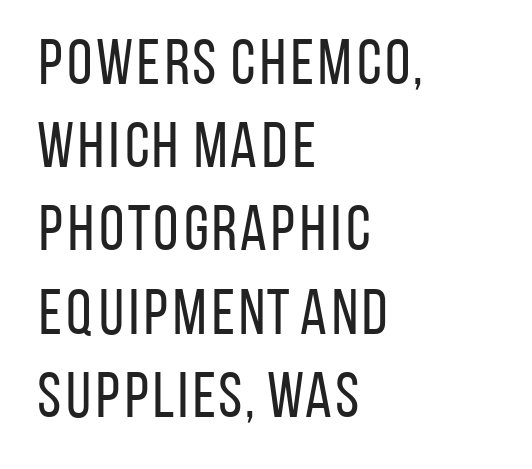
Q: Is the text bold? A: No.
Q: Is the text italic (slanted)? A: No, it is upright.
Q: Is the typeface a serif or a sans-serif typeface? A: Sans-serif.
Q: Is the text underlined? A: No.
Q: How is the paragraph aligned? A: Left-aligned.
Q: Is the spacing between letters normal or unusually wide? A: Normal.
Q: Is the spacing between lines tight, normal or loose? A: Normal.
Q: Width (condensed, normal, or wide)? A: Condensed.
Q: Stroke contrast? A: Low.
Q: x-height? A: Large.
Q: Monospaced? A: No.
